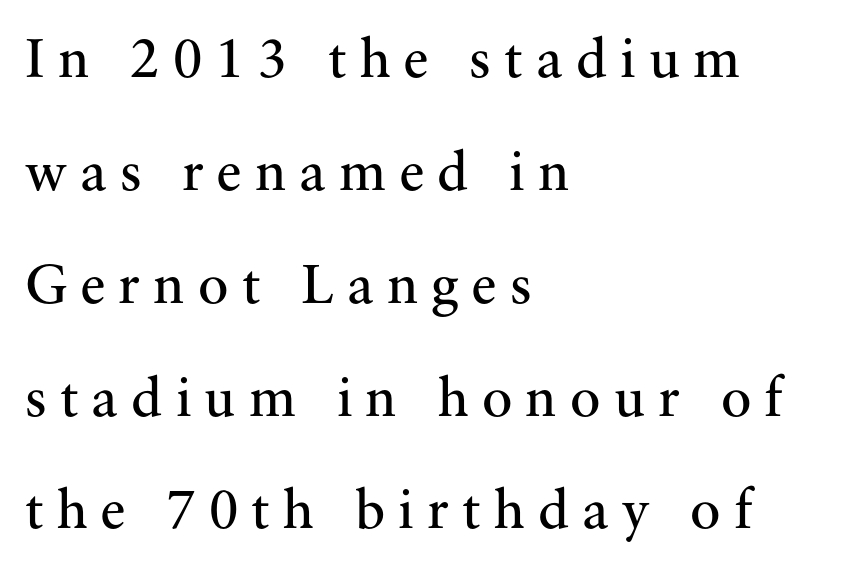
Does extra space separate the letters? Yes, quite a lot of it. Descenders hang freely into open space. Each line starts at the same left margin while the right side varies. Ordinary non-slanted type is in use.
